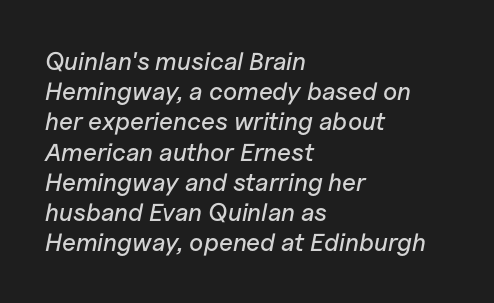
The image shows 25 px text type, italic (leaning right); set left-aligned, line spacing 1.21x, normal letter spacing, not underlined.
